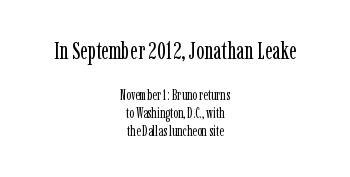
{"italic": "no", "bold": "no", "underline": "no", "align": "center", "line_spacing": "normal", "line_spacing_ratio": 1.29, "letter_spacing": "normal", "letter_spacing_em": 0.0, "larger_block": "first", "size_ratio": 1.71, "glyph_px": 24}
